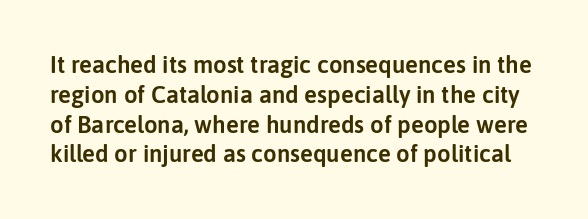
Q: Is the text italic (slanted)? A: No, it is upright.
Q: Is the text underlined? A: No.
Q: Is the spacing between letters normal or unusually wide? A: Normal.
